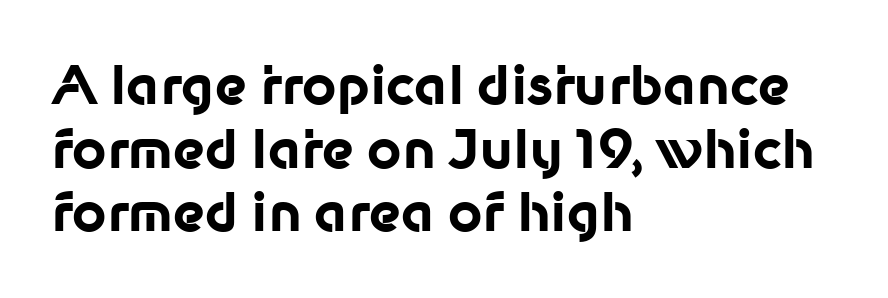
{"serif": "no", "italic": "no", "bold": "yes", "weight": "bold", "width": "normal", "stroke_contrast": "low", "x_height": "medium", "monospaced": "no", "underline": "no", "align": "left", "line_spacing_ratio": 1.2, "letter_spacing": "normal", "letter_spacing_em": 0.0, "glyph_px": 53}
